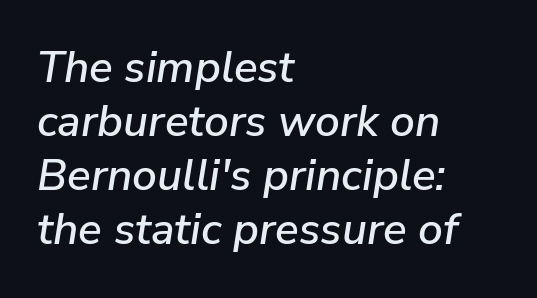
{"italic": "yes", "lean": "right", "slant_degrees": 9, "width": "normal", "stroke_contrast": "low", "x_height": "medium", "monospaced": "no", "underline": "no", "align": "left", "line_spacing_ratio": 1.23, "letter_spacing": "normal", "letter_spacing_em": 0.0, "glyph_px": 44}
